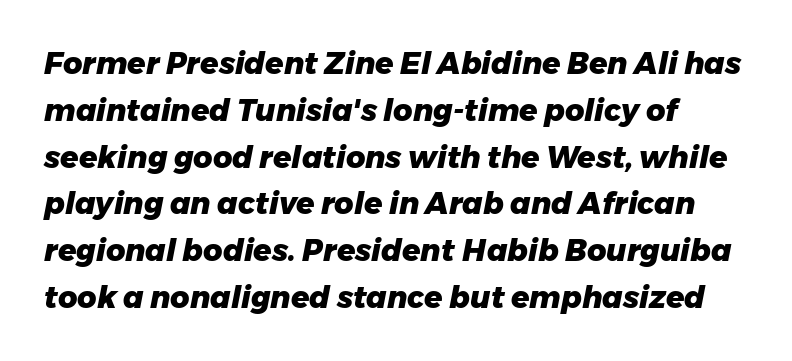
The lines sit at an ordinary, default distance from one another. Teacher's note: observe the even left margin — that is flush-left alignment. The face used here has the dense, thick strokes of a bold. Inter-character spacing is left at the font's built-in metrics. You could not count columns in this text — the font is proportionally spaced. Bare-footed words on every line.
